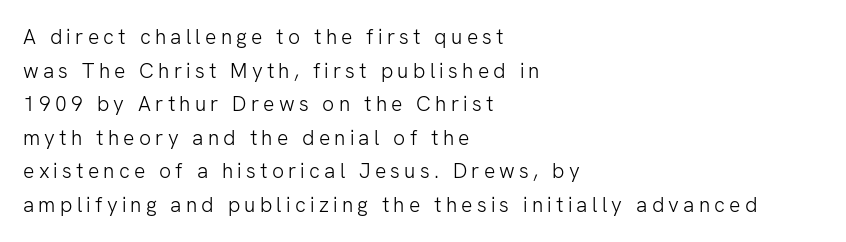
A bare baseline throughout the passage. This is the regular roman posture of the typeface. Each line starts at the same left margin while the right side varies. The line texture is sparse and dotted thanks to wide tracking.
